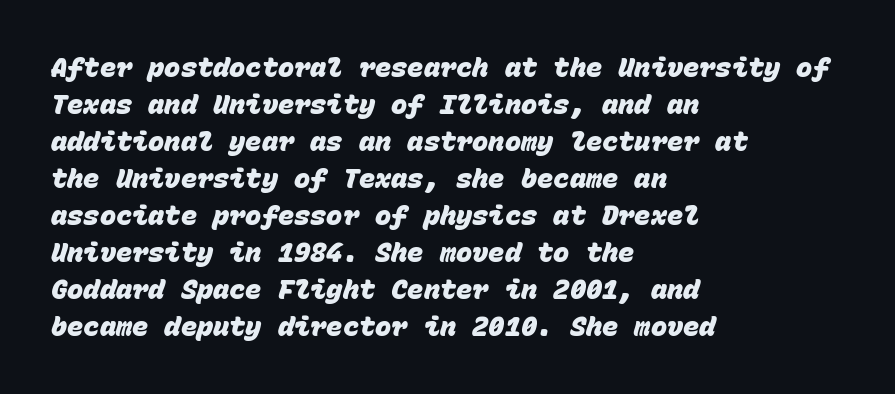
Q: Is the text bold? A: Yes.
Q: Is the text underlined? A: No.
Q: How is the paragraph aligned? A: Left-aligned.
Q: Is the spacing between letters normal or unusually wide? A: Normal.
Q: Is the spacing between lines tight, normal or loose? A: Normal.
